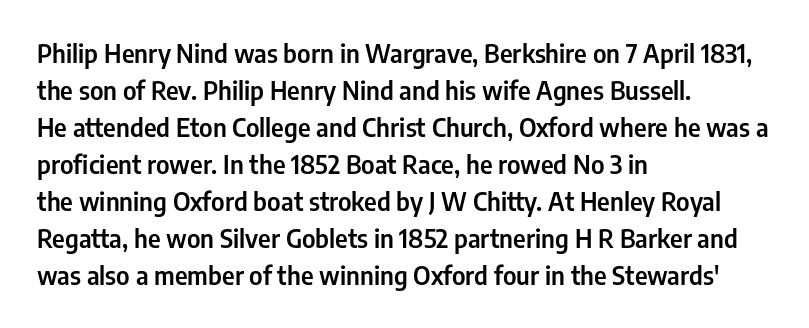
The image shows 25 px text type, upright; set left-aligned, normal line spacing (1.48x), normal letter spacing, not underlined.
